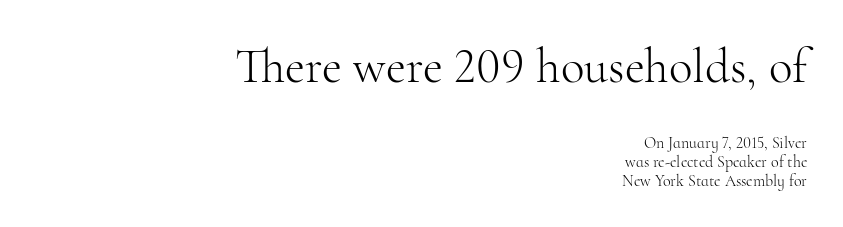
Q: Is the text bold? A: No.
Q: Is the text italic (slanted)? A: No, it is upright.
Q: Is the typeface a serif or a sans-serif typeface? A: Serif.
Q: Is the text underlined? A: No.
Q: How is the paragraph aligned? A: Right-aligned.
Q: Is the spacing between letters normal or unusually wide? A: Normal.
Q: Which block of text is set in a larger size, the first (top) or the second (bottom)? A: The first (top) one.
Q: Width (condensed, normal, or wide)? A: Normal.
Q: Stroke contrast? A: High.
Q: x-height? A: Small.
Q: Monospaced? A: No.
